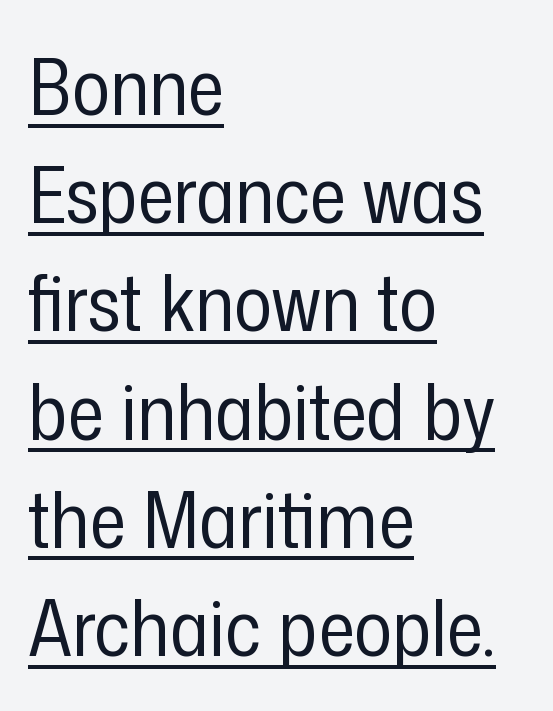
Q: Is the text bold? A: No.
Q: Is the text italic (slanted)? A: No, it is upright.
Q: Is the typeface a serif or a sans-serif typeface? A: Sans-serif.
Q: Is the text underlined? A: Yes.
Q: How is the paragraph aligned? A: Left-aligned.
Q: Is the spacing between letters normal or unusually wide? A: Normal.
Q: Is the spacing between lines tight, normal or loose? A: Normal.
Q: Width (condensed, normal, or wide)? A: Condensed.
Q: Stroke contrast? A: Low.
Q: x-height? A: Medium.
Q: Monospaced? A: No.
